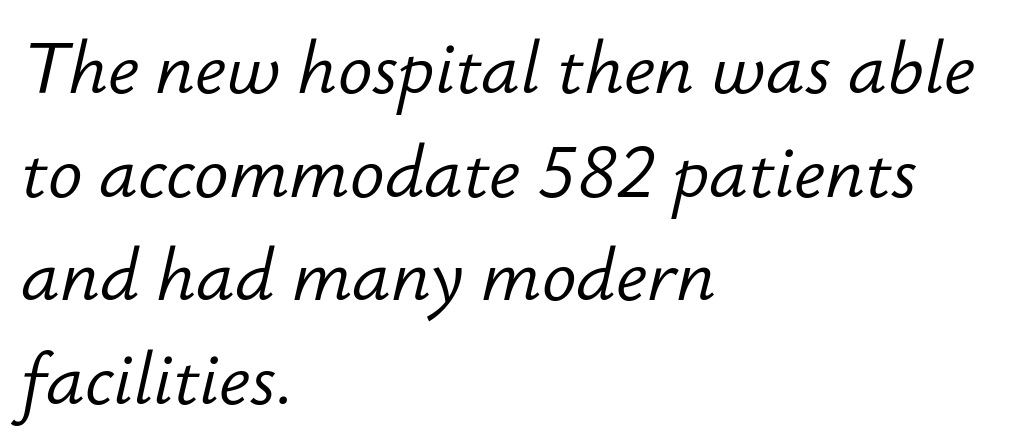
Notice how descenders clear the ascenders below comfortably — that's standard leading. Weight class: somewhere from thin through regular. These lines stack with their left ends in a neat column. A bare baseline throughout the passage.
